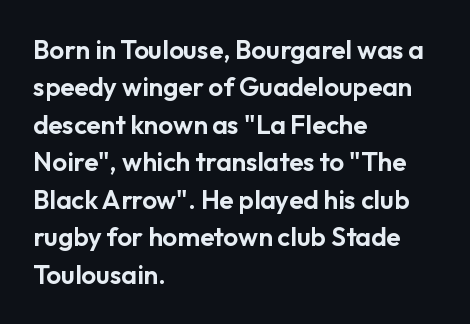
{"italic": "no", "underline": "no", "align": "left", "line_spacing": "normal", "line_spacing_ratio": 1.44, "letter_spacing": "normal", "letter_spacing_em": 0.0, "glyph_px": 26}
